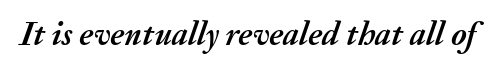
The image shows 33 px semibold type, italic (leaning right); set normal letter spacing, not underlined; medium stroke contrast and a medium x-height.
